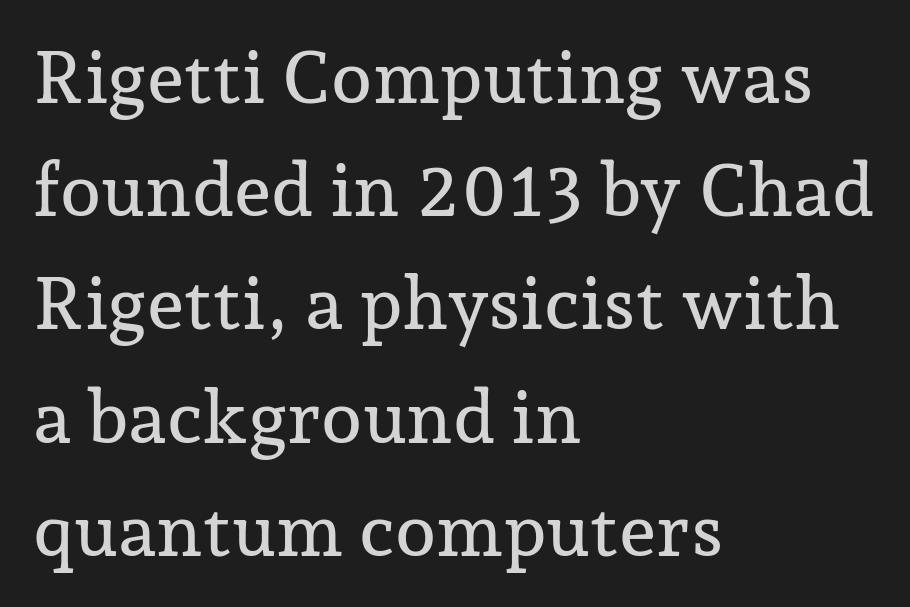
Q: Is the text italic (slanted)? A: No, it is upright.
Q: Is the typeface a serif or a sans-serif typeface? A: Serif.
Q: Is the text underlined? A: No.
Q: How is the paragraph aligned? A: Left-aligned.
Q: Is the spacing between letters normal or unusually wide? A: Normal.
Q: Is the spacing between lines tight, normal or loose? A: Normal.
Q: Width (condensed, normal, or wide)? A: Normal.
Q: Stroke contrast? A: Low.
Q: x-height? A: Medium.
Q: Monospaced? A: No.
